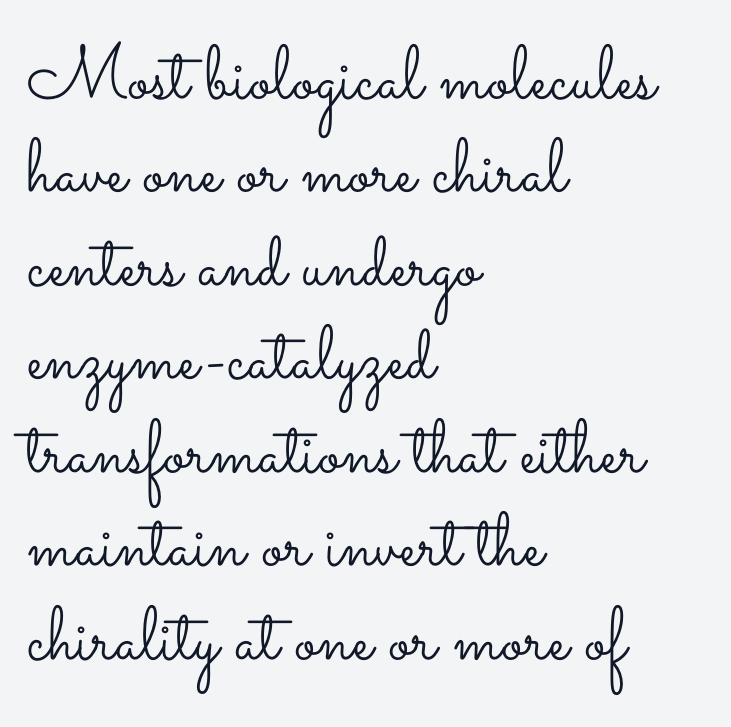
Q: Is the text bold? A: No.
Q: Is the text italic (slanted)? A: Yes.
Q: Is the text underlined? A: No.
Q: How is the paragraph aligned? A: Left-aligned.
Q: Is the spacing between letters normal or unusually wide? A: Normal.
Q: Width (condensed, normal, or wide)? A: Wide.
Q: Stroke contrast? A: Low.
Q: x-height? A: Small.
Q: Monospaced? A: No.
